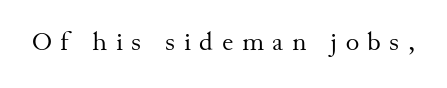
Q: Is the text bold? A: No.
Q: Is the text italic (slanted)? A: No, it is upright.
Q: Is the text underlined? A: No.
Q: Is the spacing between letters normal or unusually wide? A: Unusually wide.
